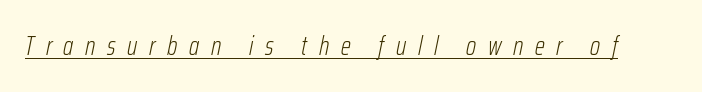
{"italic": "yes", "lean": "right", "slant_degrees": 12, "bold": "no", "underline": "yes", "letter_spacing": "wide", "letter_spacing_em": 0.45, "glyph_px": 26}
